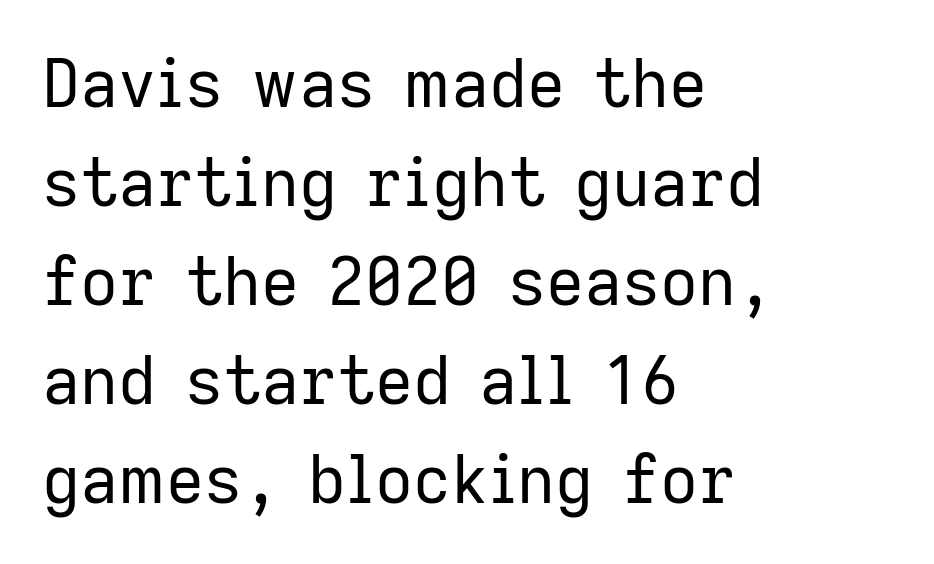
Q: Is the text bold? A: No.
Q: Is the text italic (slanted)? A: No, it is upright.
Q: Is the typeface a serif or a sans-serif typeface? A: Sans-serif.
Q: Is the text underlined? A: No.
Q: How is the paragraph aligned? A: Left-aligned.
Q: Is the spacing between letters normal or unusually wide? A: Normal.
Q: Is the spacing between lines tight, normal or loose? A: Normal.
Q: Width (condensed, normal, or wide)? A: Normal.
Q: Stroke contrast? A: Low.
Q: x-height? A: Medium.
Q: Monospaced? A: No.
